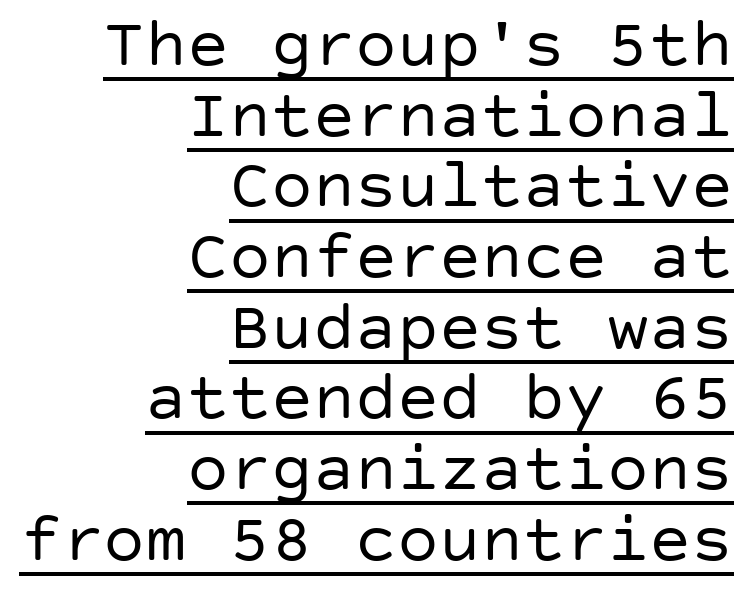
The image shows 70 px regular-weight sans-serif type, upright; set right-aligned, tight line spacing (1.01x), normal letter spacing, underlined; low stroke contrast and a large x-height.
